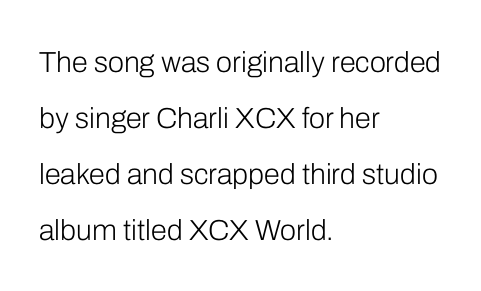
Q: Is the text bold? A: No.
Q: Is the text italic (slanted)? A: No, it is upright.
Q: Is the typeface a serif or a sans-serif typeface? A: Sans-serif.
Q: Is the text underlined? A: No.
Q: How is the paragraph aligned? A: Left-aligned.
Q: Is the spacing between letters normal or unusually wide? A: Normal.
Q: Is the spacing between lines tight, normal or loose? A: Loose.
Q: Width (condensed, normal, or wide)? A: Normal.
Q: Stroke contrast? A: Low.
Q: x-height? A: Medium.
Q: Monospaced? A: No.
